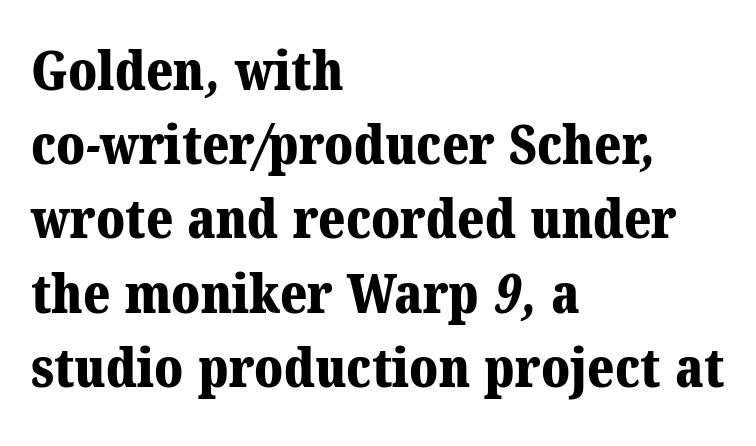
Q: Is the text bold? A: Yes.
Q: Is the typeface a serif or a sans-serif typeface? A: Serif.
Q: Is the text underlined? A: No.
Q: How is the paragraph aligned? A: Left-aligned.
Q: Is the spacing between letters normal or unusually wide? A: Normal.
Q: Is the spacing between lines tight, normal or loose? A: Normal.
Q: Width (condensed, normal, or wide)? A: Normal.
Q: Stroke contrast? A: Medium.
Q: x-height? A: Medium.
Q: Monospaced? A: No.
